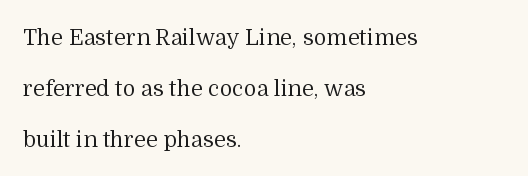
{"italic": "no", "bold": "no", "underline": "no", "align": "left", "line_spacing": "loose", "line_spacing_ratio": 2.32, "letter_spacing": "normal", "letter_spacing_em": 0.0, "glyph_px": 22}
